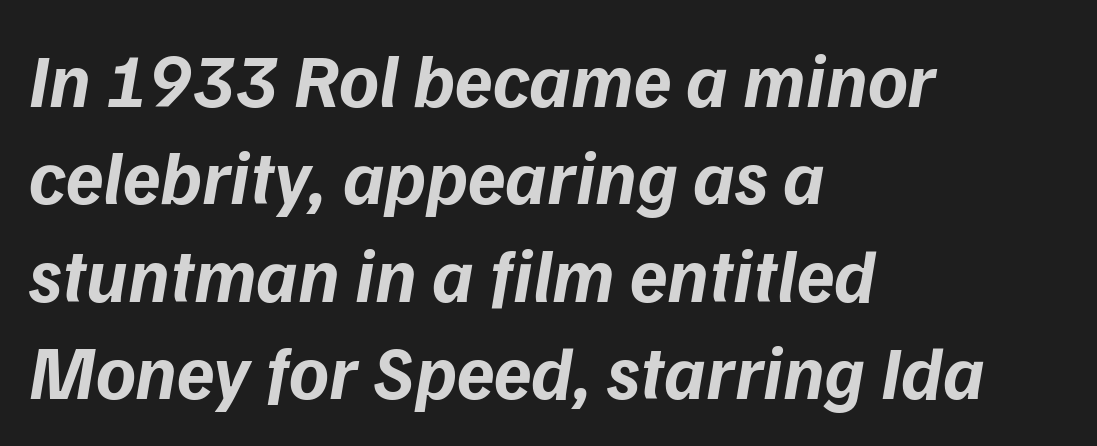
{"serif": "no", "bold": "yes", "weight": "bold", "width": "normal", "stroke_contrast": "low", "x_height": "medium", "monospaced": "no", "underline": "no", "align": "left", "line_spacing": "normal", "line_spacing_ratio": 1.28, "letter_spacing": "normal", "letter_spacing_em": 0.0, "glyph_px": 76}
